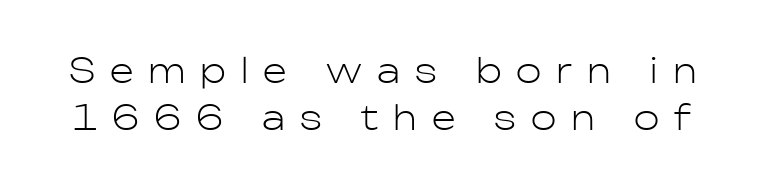
The image shows 34 px light sans-serif type, upright; set normal line spacing (1.39x), unusually wide letter spacing (+0.44 em), not underlined; low stroke contrast and a medium x-height.
